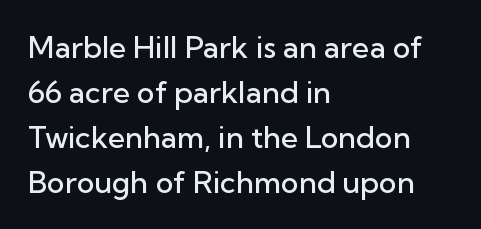
The image shows 30 px semibold sans-serif type, upright; set left-aligned, normal line spacing (1.5x), normal letter spacing, not underlined; low stroke contrast and a medium x-height.
